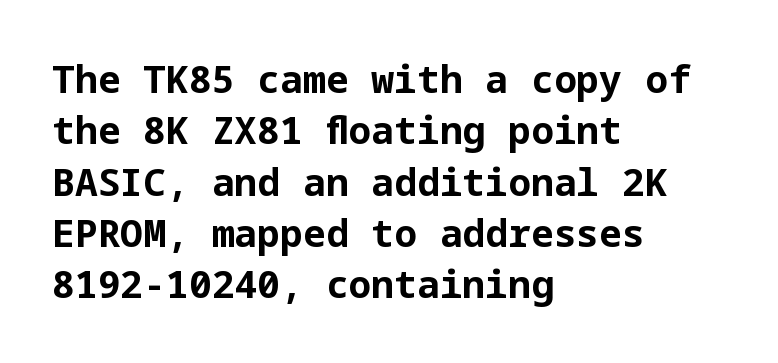
{"serif": "no", "italic": "no", "bold": "yes", "weight": "bold", "width": "normal", "stroke_contrast": "low", "x_height": "medium", "underline": "no", "align": "left", "line_spacing": "normal", "line_spacing_ratio": 1.35, "letter_spacing": "normal", "letter_spacing_em": 0.0, "glyph_px": 38}
